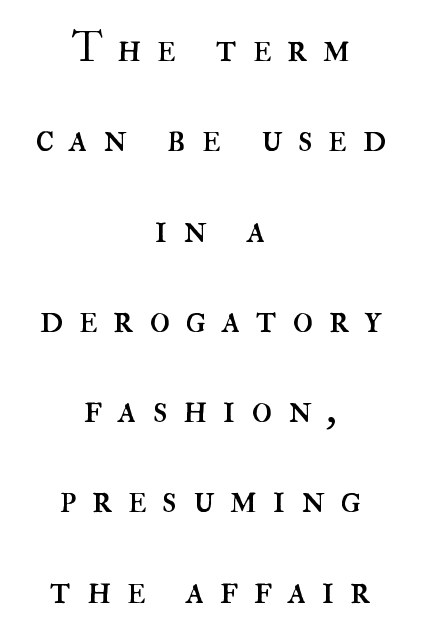
{"italic": "no", "bold": "no", "weight": "regular", "width": "normal", "stroke_contrast": "high", "x_height": "small", "monospaced": "no", "underline": "no", "align": "center", "line_spacing": "loose", "line_spacing_ratio": 2.15, "letter_spacing": "wide", "letter_spacing_em": 0.37, "glyph_px": 42}
